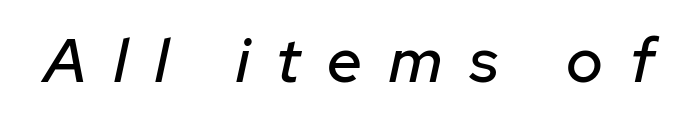
The image shows 62 px text type, italic (leaning right); set unusually wide letter spacing (+0.44 em), not underlined; low stroke contrast and a medium x-height.
